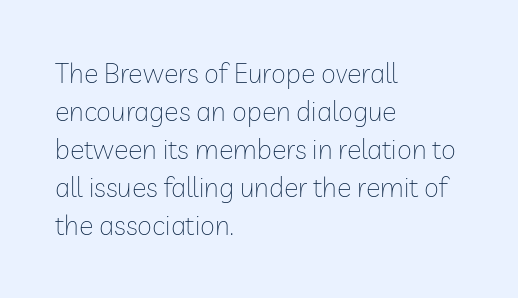
The designer left line spacing at the default. A classic flush-left, rag-right setting is used for this passage. The font sits on the lighter half of the weight spectrum, regular included. The letters stand straight up with perfectly vertical stems. No word sits above an underline.
